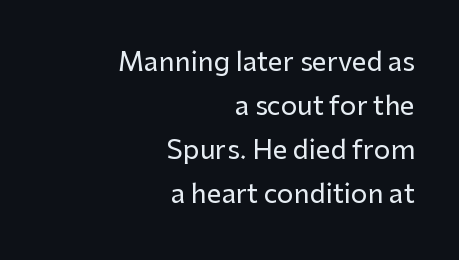
The image shows 26 px text type, upright; set right-aligned, normal line spacing (1.69x), normal letter spacing, not underlined.
